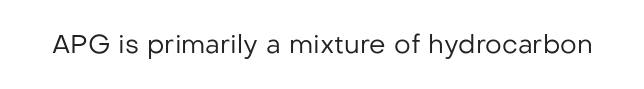
A roman cut, with each character standing at attention. Decoration check: the copy has no underline. The gaps between neighbouring characters are ordinary and unremarkable. Bold? No — there's no thickening of the strokes.
